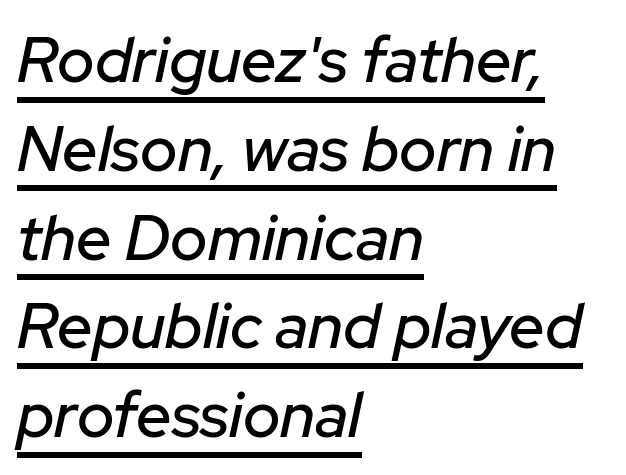
{"italic": "yes", "lean": "right", "slant_degrees": 12, "width": "normal", "stroke_contrast": "low", "x_height": "medium", "monospaced": "no", "underline": "yes", "align": "left", "line_spacing": "normal", "line_spacing_ratio": 1.41, "letter_spacing": "normal", "letter_spacing_em": 0.0, "glyph_px": 63}
